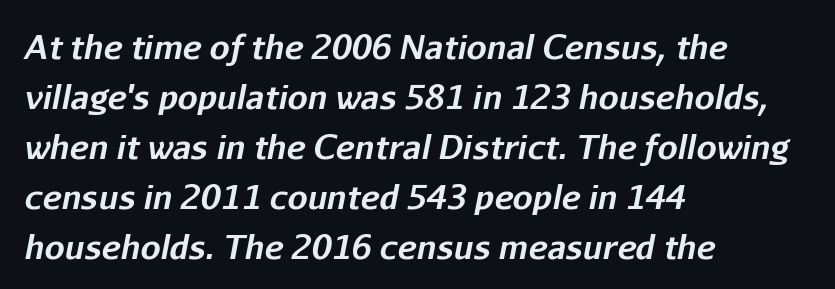
{"italic": "yes", "lean": "right", "slant_degrees": 11, "bold": "yes", "weight": "bold", "width": "normal", "stroke_contrast": "low", "x_height": "medium", "monospaced": "no", "underline": "no", "align": "left", "line_spacing": "normal", "line_spacing_ratio": 1.56, "letter_spacing": "normal", "letter_spacing_em": 0.0, "glyph_px": 32}
